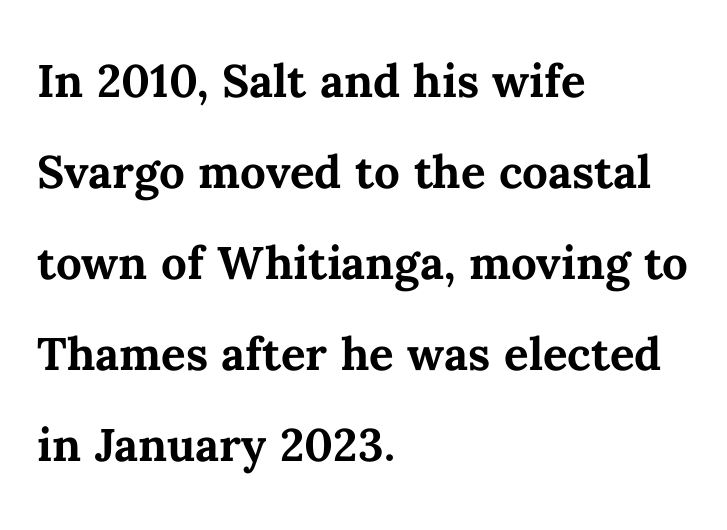
Q: Is the text bold? A: Yes.
Q: Is the text italic (slanted)? A: No, it is upright.
Q: Is the text underlined? A: No.
Q: How is the paragraph aligned? A: Left-aligned.
Q: Is the spacing between letters normal or unusually wide? A: Normal.
Q: Is the spacing between lines tight, normal or loose? A: Normal.
Q: Width (condensed, normal, or wide)? A: Normal.
Q: Stroke contrast? A: Medium.
Q: x-height? A: Medium.
Q: Monospaced? A: No.
